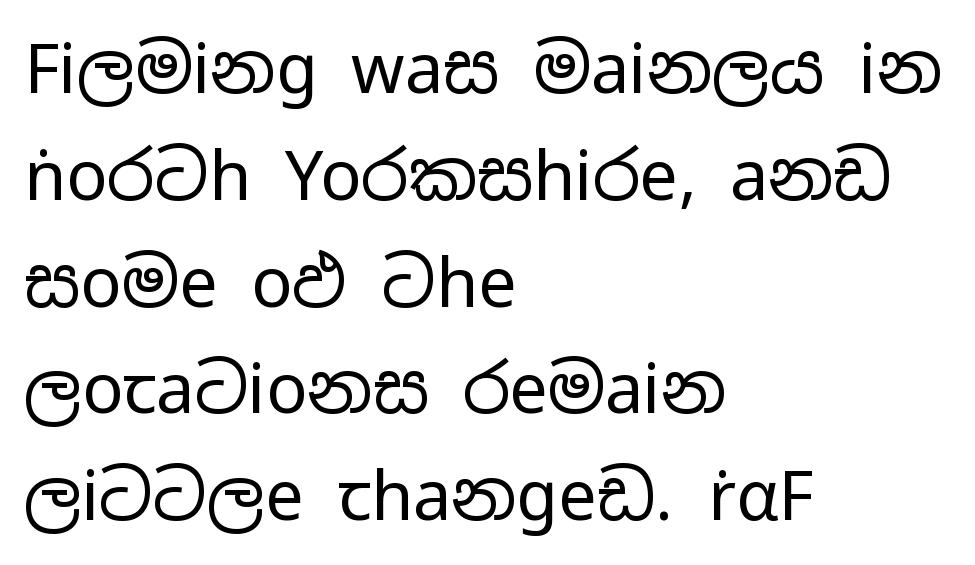
The image shows 68 px regular-weight, wide sans-serif type, upright; set left-aligned, normal line spacing (1.57x), normal letter spacing, not underlined; low stroke contrast and a medium x-height.
